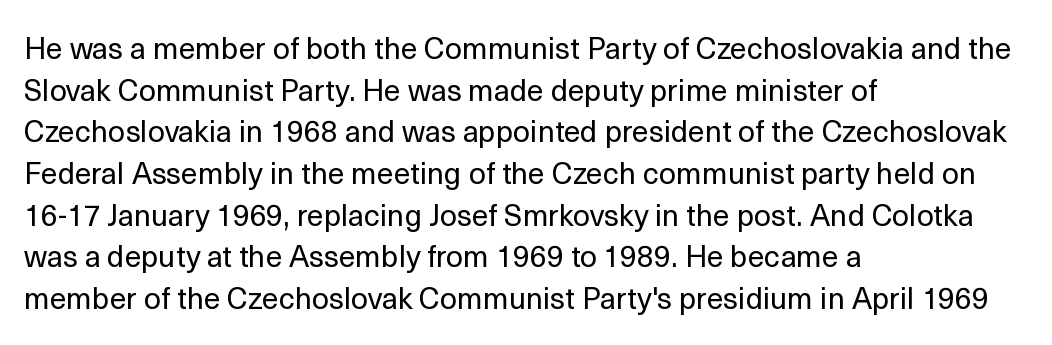
The image shows 30 px regular-weight sans-serif type, upright; set left-aligned, normal line spacing (1.39x), normal letter spacing, not underlined; a medium x-height.
